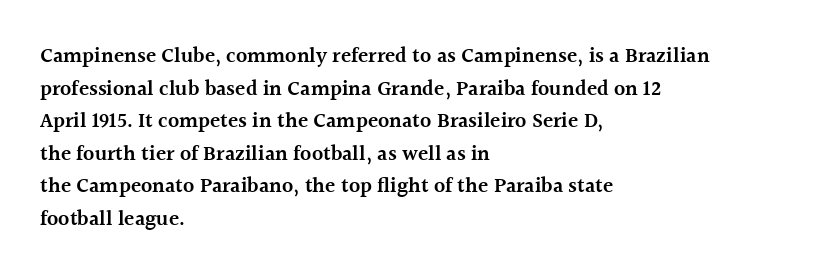
{"italic": "no", "bold": "semi", "underline": "no", "align": "left", "line_spacing": "normal", "line_spacing_ratio": 1.55, "letter_spacing": "normal", "letter_spacing_em": 0.0, "glyph_px": 21}
